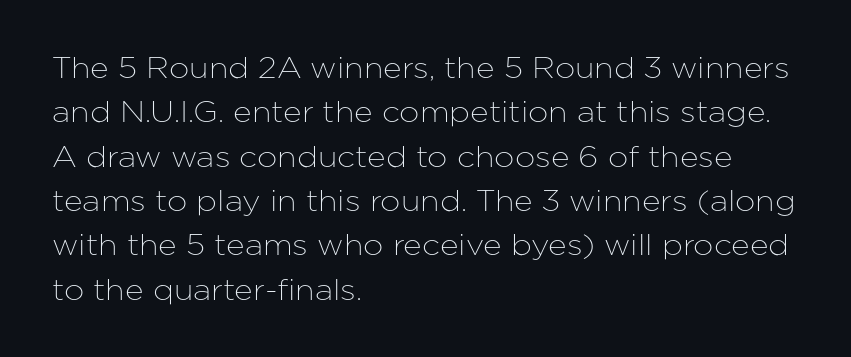
The image shows 29 px sans-serif type, upright; set left-aligned, normal line spacing (1.53x), normal letter spacing, not underlined; low stroke contrast and a medium x-height.
